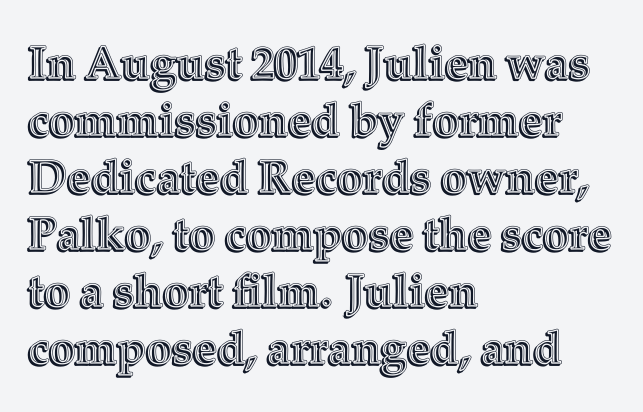
The image shows 46 px text type, upright; set left-aligned, line spacing 1.24x, normal letter spacing, not underlined; a medium x-height.
